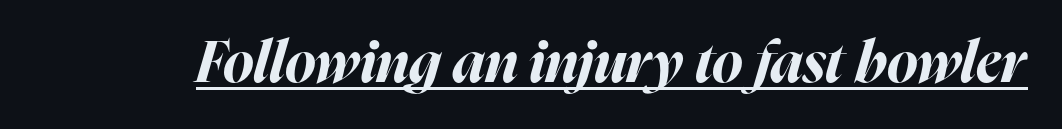
{"italic": "yes", "lean": "right", "slant_degrees": 16, "bold": "yes", "weight": "bold", "width": "normal", "stroke_contrast": "high", "x_height": "medium", "monospaced": "no", "underline": "yes", "letter_spacing": "normal", "letter_spacing_em": 0.0, "glyph_px": 58}
